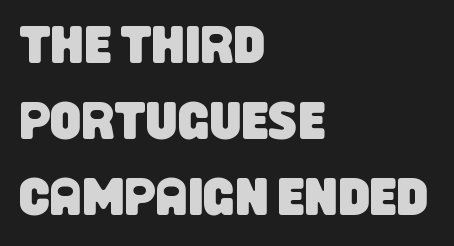
{"serif": "no", "width": "condensed", "stroke_contrast": "low", "x_height": "large", "monospaced": "no", "underline": "no", "align": "left", "line_spacing": "normal", "line_spacing_ratio": 1.41, "letter_spacing": "normal", "letter_spacing_em": 0.0, "glyph_px": 54}
